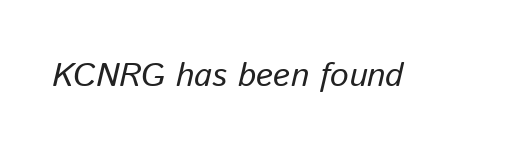
Q: Is the text italic (slanted)? A: Yes, it leans right by about 13 degrees.
Q: Is the text underlined? A: No.
Q: Is the spacing between letters normal or unusually wide? A: Normal.
Q: Width (condensed, normal, or wide)? A: Normal.
Q: Stroke contrast? A: Low.
Q: x-height? A: Medium.
Q: Monospaced? A: No.
